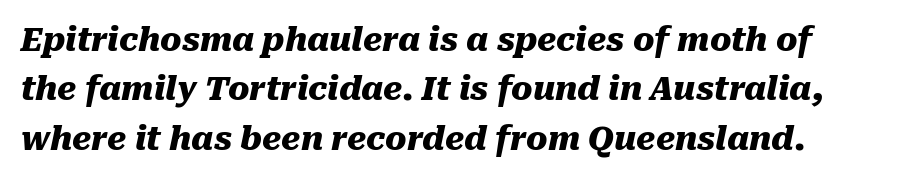
The image shows 32 px heavy type, italic (leaning right); set left-aligned, normal line spacing (1.54x), normal letter spacing, not underlined; medium stroke contrast and a medium x-height.
